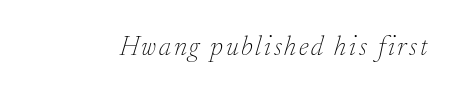
The image shows 27 px text type, italic (leaning right); set not underlined.
